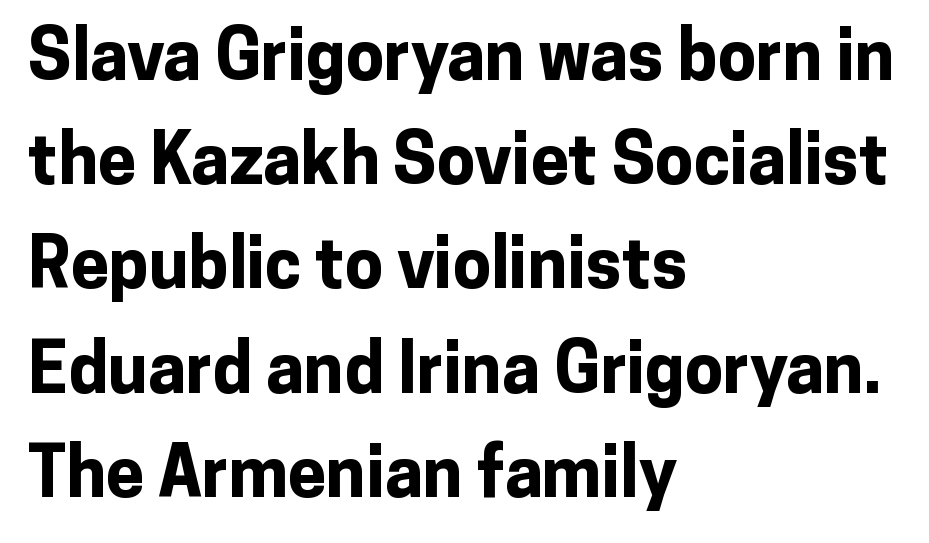
The image shows 69 px bold sans-serif type, upright; set left-aligned, normal line spacing (1.51x), normal letter spacing, not underlined; low stroke contrast and a medium x-height.
